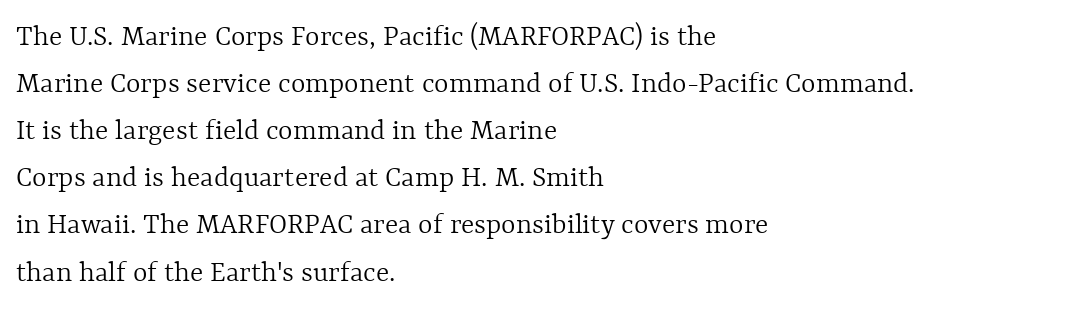
{"italic": "no", "bold": "no", "weight": "light", "width": "normal", "x_height": "medium", "monospaced": "no", "underline": "no", "align": "left", "line_spacing": "normal", "line_spacing_ratio": 1.52, "letter_spacing": "normal", "letter_spacing_em": 0.0, "glyph_px": 31}
